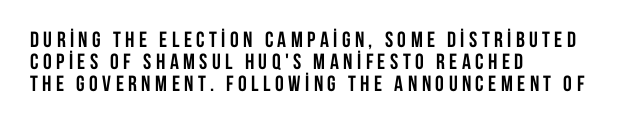
Q: Is the text bold? A: Yes.
Q: Is the text italic (slanted)? A: No, it is upright.
Q: Is the text underlined? A: No.
Q: How is the paragraph aligned? A: Left-aligned.
Q: Is the spacing between letters normal or unusually wide? A: Unusually wide.
Q: Is the spacing between lines tight, normal or loose? A: Tight.
